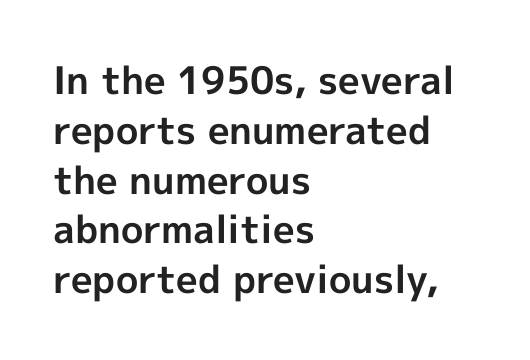
{"serif": "no", "italic": "no", "bold": "yes", "weight": "bold", "width": "normal", "x_height": "medium", "monospaced": "no", "underline": "no", "align": "left", "line_spacing": "normal", "line_spacing_ratio": 1.31, "letter_spacing": "normal", "letter_spacing_em": 0.0, "glyph_px": 38}
